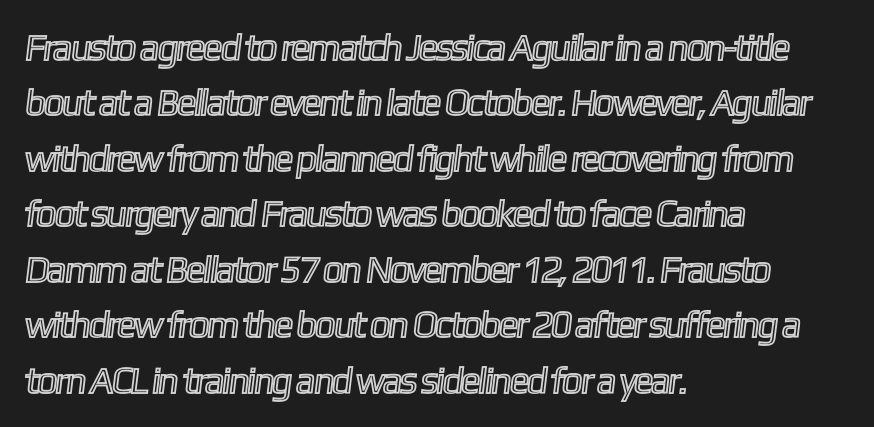
Each line starts at the same left margin while the right side varies. Standard letterfit; no display-style spreading of the glyphs. The string is rendered with underlining switched off. Note the varied advance widths — an 'i' is clearly narrower than an 'm'.
